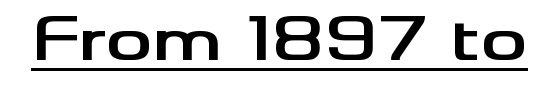
The image shows 59 px bold, wide sans-serif type, upright; set normal letter spacing, underlined; medium stroke contrast and a small x-height.
